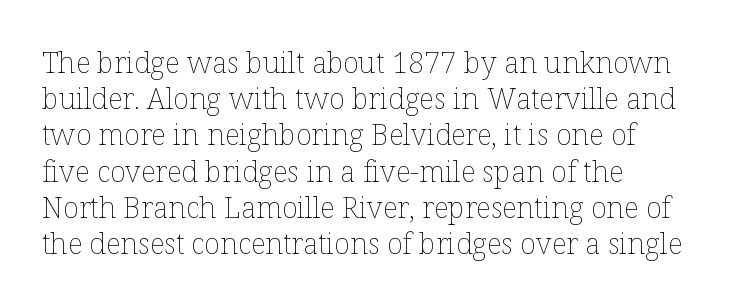
{"italic": "no", "bold": "no", "weight": "thin", "width": "normal", "stroke_contrast": "low", "x_height": "medium", "monospaced": "no", "underline": "no", "align": "left", "line_spacing": "normal", "line_spacing_ratio": 1.25, "letter_spacing": "normal", "letter_spacing_em": 0.0, "glyph_px": 29}
